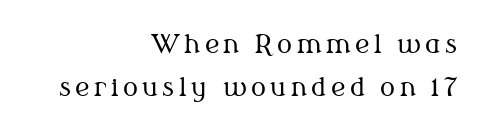
The letterforms sit at book weight or below. Only glyphs here, with clear space below each row. Tall strokes in this sample are plumb rather than angled. Horizontally, the lines are justified to the trailing edge only.
